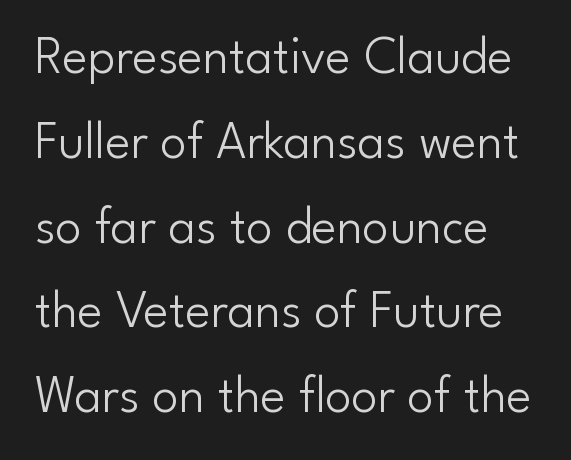
The image shows 53 px light sans-serif type, upright; set normal line spacing (1.6x), normal letter spacing, not underlined; low stroke contrast and a small x-height.
